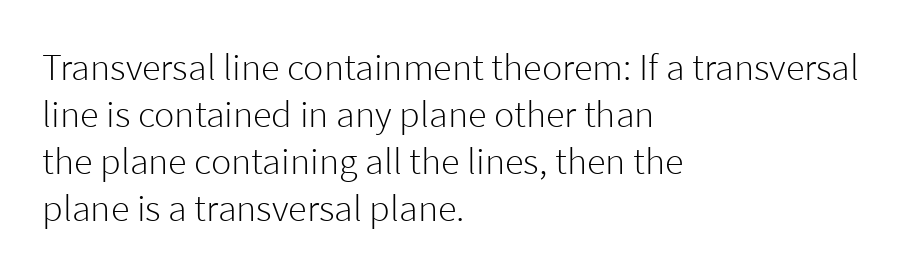
The image shows 38 px light sans-serif type, upright; set left-aligned, line spacing 1.24x, normal letter spacing, not underlined; low stroke contrast and a medium x-height.
